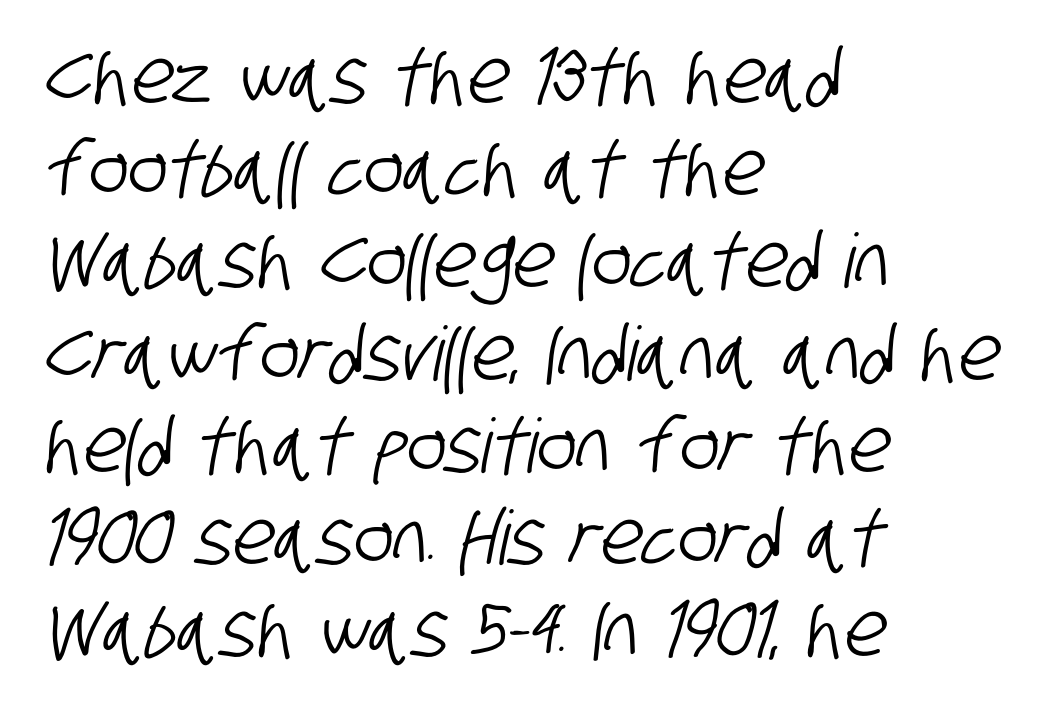
The image shows 75 px condensed sans-serif type; set left-aligned, line spacing 1.23x, normal letter spacing, not underlined; low stroke contrast and a large x-height.
